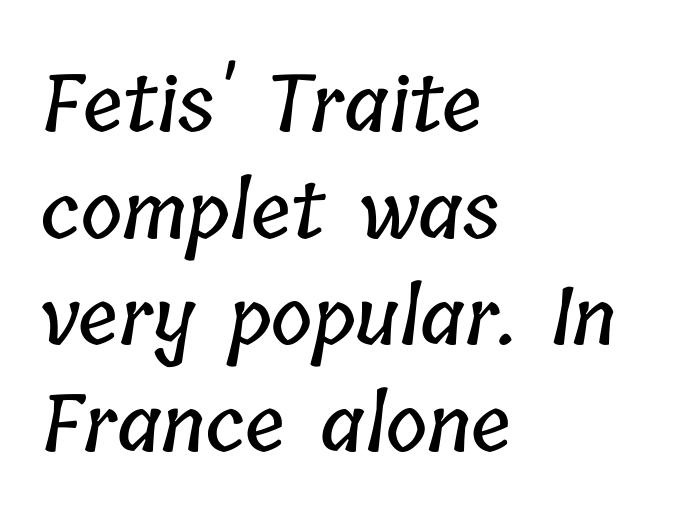
The image shows 79 px condensed type; set left-aligned, normal line spacing (1.35x), normal letter spacing, not underlined; low stroke contrast and a medium x-height.
